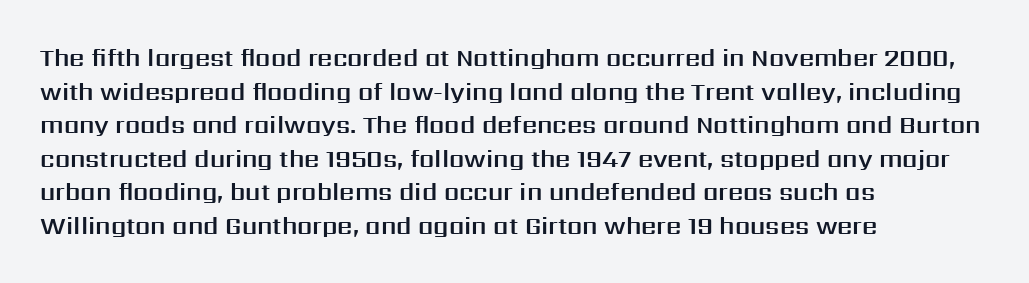
The image shows 24 px text type, upright; set left-aligned, normal line spacing (1.4x), normal letter spacing, not underlined.
